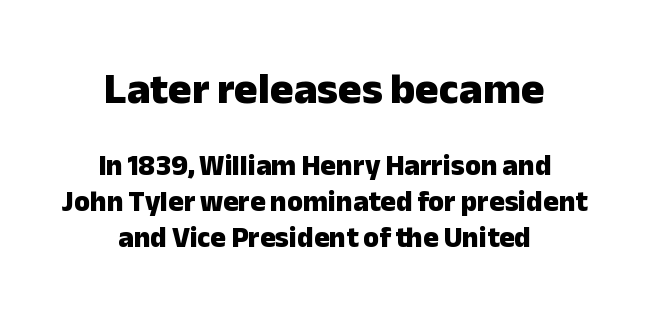
The image shows 44 px heavy sans-serif type, upright; set centered, line spacing 1.24x, normal letter spacing, not underlined; the first (top) block is 1.52x larger; low stroke contrast and a medium x-height.
